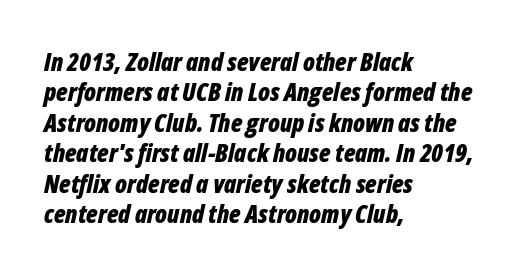
The image shows 25 px bold type, italic (leaning right); set left-aligned, line spacing 1.22x, normal letter spacing, not underlined.
